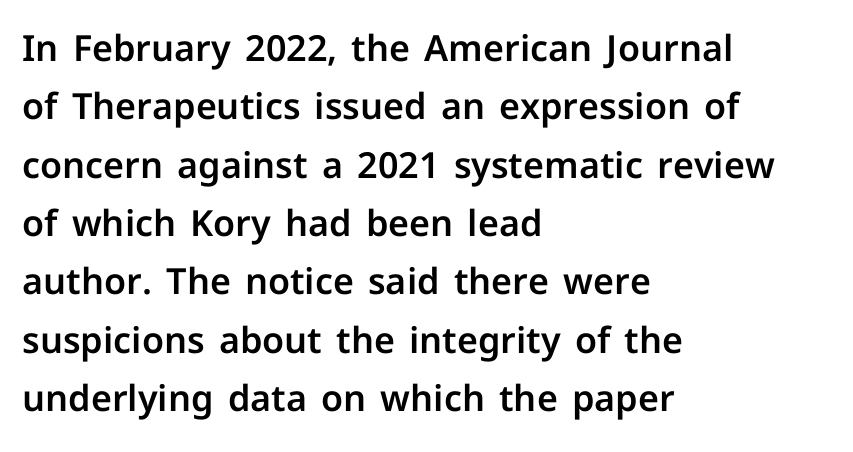
Q: Is the text italic (slanted)? A: No, it is upright.
Q: Is the typeface a serif or a sans-serif typeface? A: Sans-serif.
Q: Is the text underlined? A: No.
Q: How is the paragraph aligned? A: Left-aligned.
Q: Is the spacing between letters normal or unusually wide? A: Normal.
Q: Is the spacing between lines tight, normal or loose? A: Normal.
Q: Width (condensed, normal, or wide)? A: Normal.
Q: Stroke contrast? A: Low.
Q: x-height? A: Medium.
Q: Monospaced? A: No.
